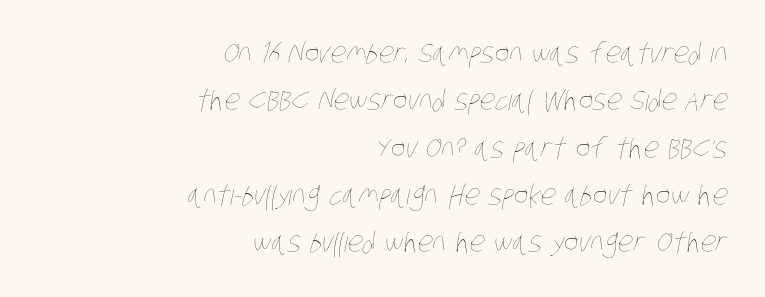
Letter spacing: default. Layout note: lines flush right. How would I describe the line gaps? Plain and ordinary. A typesetter would call this proportional, since set widths differ per character. A clean baseline with only descenders dipping below it.
